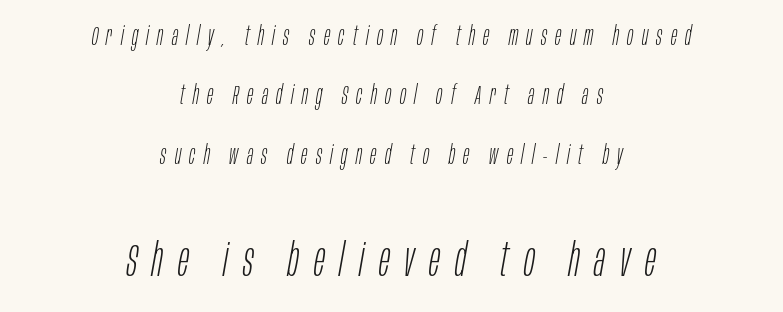
The image shows 46 px light, condensed type, italic (leaning right); set centered, loose line spacing (2.28x), unusually wide letter spacing (+0.32 em), not underlined; the second (bottom) block is 1.77x larger; low stroke contrast and a large x-height.
